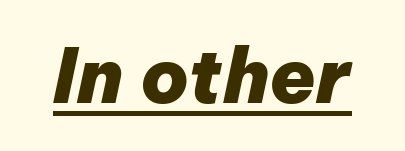
{"italic": "yes", "lean": "right", "slant_degrees": 12, "bold": "yes", "weight": "heavy", "width": "normal", "stroke_contrast": "low", "x_height": "medium", "monospaced": "no", "underline": "yes", "letter_spacing": "normal", "letter_spacing_em": 0.0, "glyph_px": 75}
